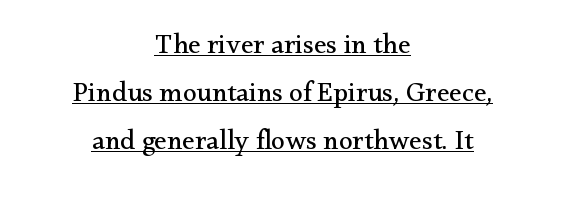
Q: Is the text bold? A: No.
Q: Is the text italic (slanted)? A: No, it is upright.
Q: Is the typeface a serif or a sans-serif typeface? A: Serif.
Q: Is the text underlined? A: Yes.
Q: How is the paragraph aligned? A: Centered.
Q: Is the spacing between letters normal or unusually wide? A: Normal.
Q: Width (condensed, normal, or wide)? A: Normal.
Q: Stroke contrast? A: Medium.
Q: x-height? A: Small.
Q: Monospaced? A: No.
